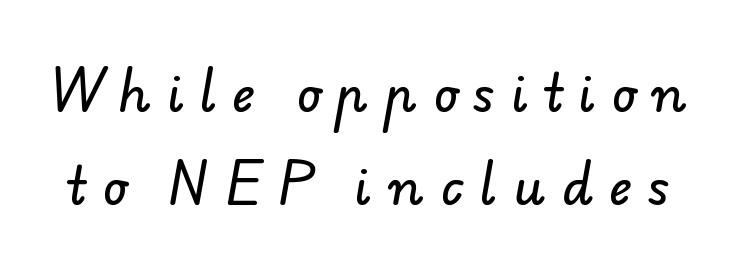
Q: Is the typeface a serif or a sans-serif typeface? A: Sans-serif.
Q: Is the text underlined? A: No.
Q: Is the spacing between letters normal or unusually wide? A: Unusually wide.
Q: Width (condensed, normal, or wide)? A: Normal.
Q: Stroke contrast? A: Low.
Q: x-height? A: Small.
Q: Monospaced? A: No.
